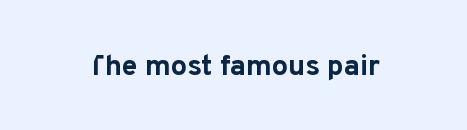
The image shows 29 px bold sans-serif type, upright; set normal letter spacing, not underlined; low stroke contrast and a medium x-height.
